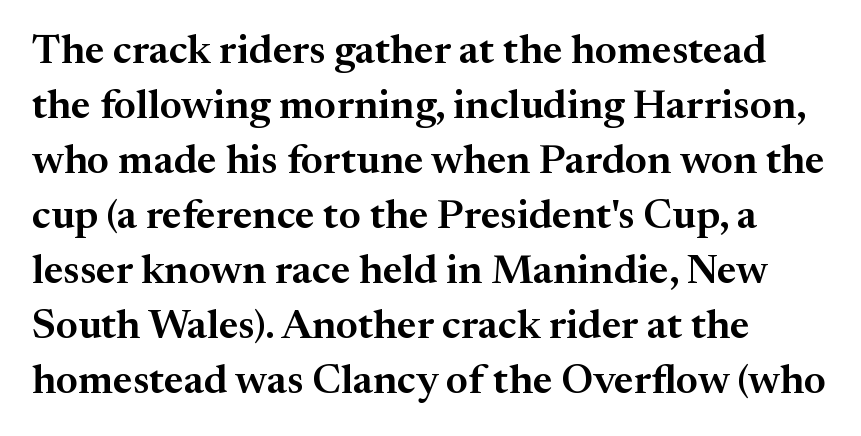
Q: Is the text italic (slanted)? A: No, it is upright.
Q: Is the typeface a serif or a sans-serif typeface? A: Serif.
Q: Is the text underlined? A: No.
Q: Is the spacing between letters normal or unusually wide? A: Normal.
Q: Is the spacing between lines tight, normal or loose? A: Normal.
Q: Width (condensed, normal, or wide)? A: Normal.
Q: Stroke contrast? A: Medium.
Q: x-height? A: Medium.
Q: Monospaced? A: No.
